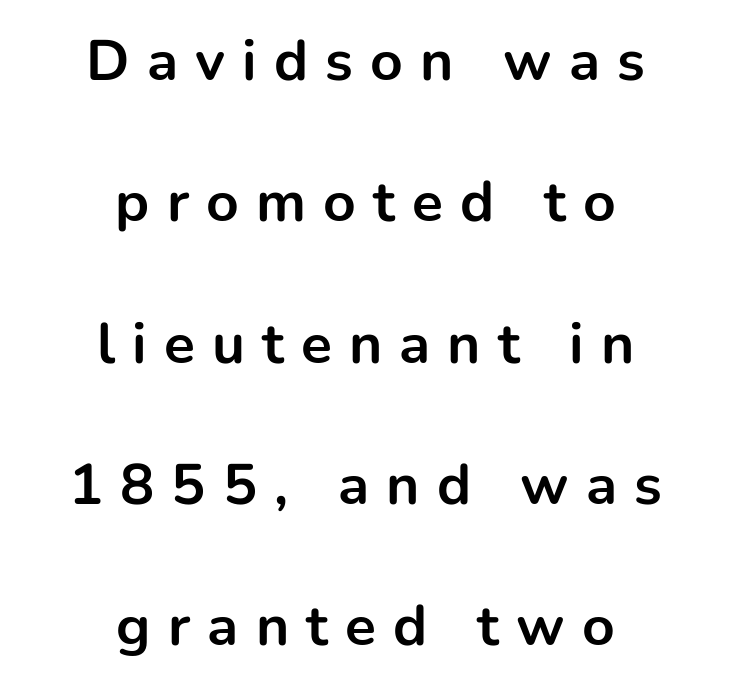
Q: Is the text bold? A: Yes.
Q: Is the text italic (slanted)? A: No, it is upright.
Q: Is the typeface a serif or a sans-serif typeface? A: Sans-serif.
Q: Is the text underlined? A: No.
Q: How is the paragraph aligned? A: Centered.
Q: Is the spacing between letters normal or unusually wide? A: Unusually wide.
Q: Is the spacing between lines tight, normal or loose? A: Loose.
Q: Width (condensed, normal, or wide)? A: Normal.
Q: Stroke contrast? A: Low.
Q: x-height? A: Medium.
Q: Monospaced? A: No.
